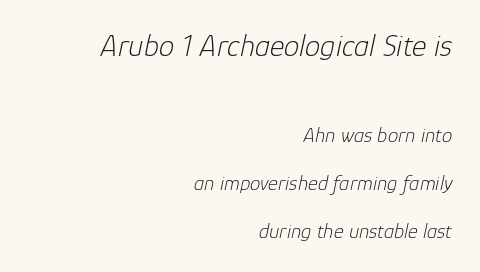
Q: Is the text bold? A: No.
Q: Is the text italic (slanted)? A: Yes, it leans right by about 12 degrees.
Q: Is the text underlined? A: No.
Q: How is the paragraph aligned? A: Right-aligned.
Q: Is the spacing between letters normal or unusually wide? A: Normal.
Q: Is the spacing between lines tight, normal or loose? A: Loose.
Q: Which block of text is set in a larger size, the first (top) or the second (bottom)? A: The first (top) one.
Q: Width (condensed, normal, or wide)? A: Normal.
Q: Stroke contrast? A: Low.
Q: x-height? A: Medium.
Q: Monospaced? A: No.
